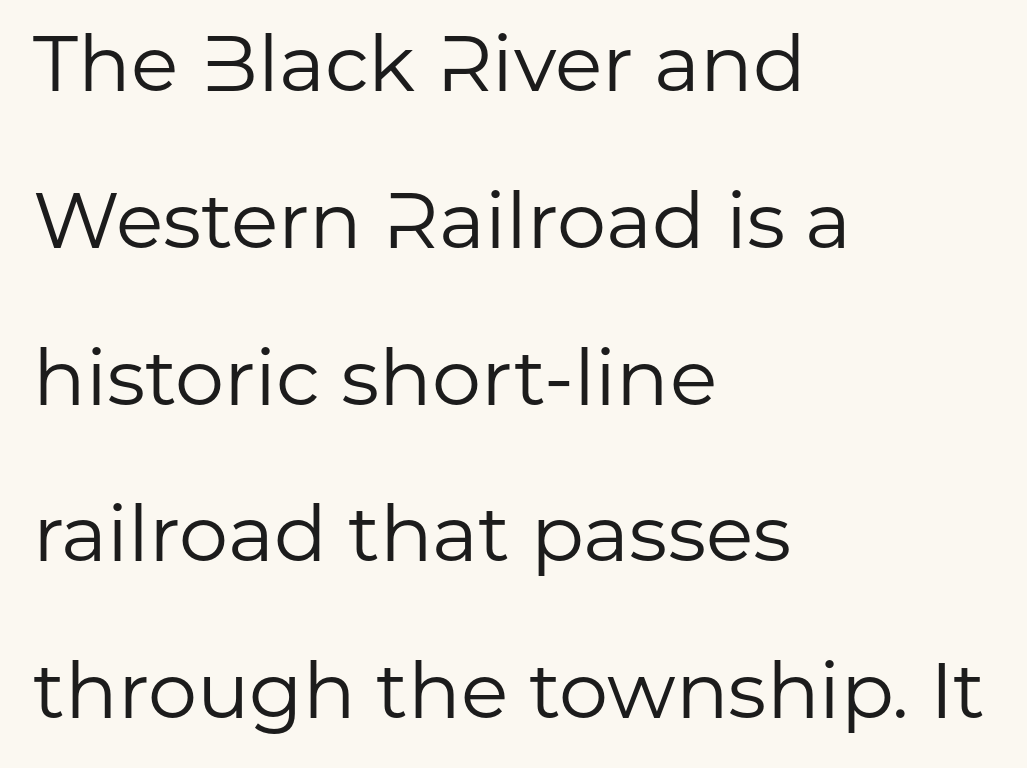
{"serif": "no", "italic": "no", "bold": "no", "weight": "regular", "width": "normal", "stroke_contrast": "low", "x_height": "medium", "monospaced": "no", "underline": "no", "align": "left", "line_spacing": "loose", "line_spacing_ratio": 2.01, "letter_spacing": "normal", "letter_spacing_em": 0.0, "glyph_px": 78}
